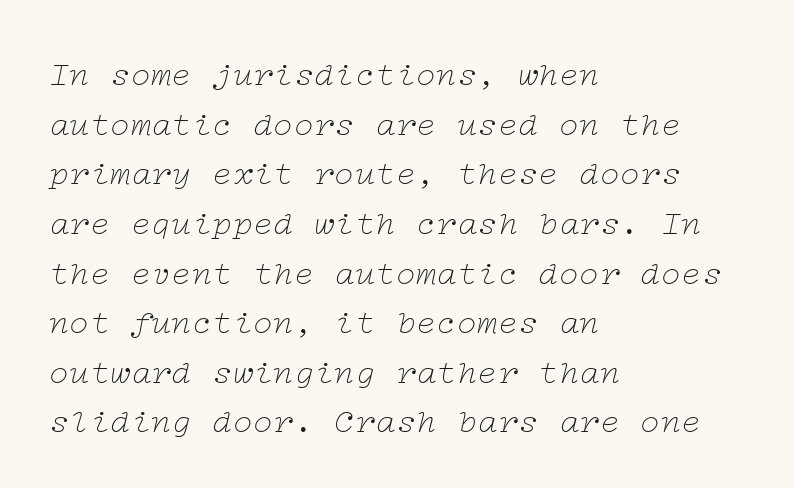
Left-aligned paragraph, ragged on the right. The rendering shows small feet on the letterforms — a serif design. Letter spacing: default. Stems here are at most as thick as an everyday book face. The space beneath each line is pristine and unruled.
